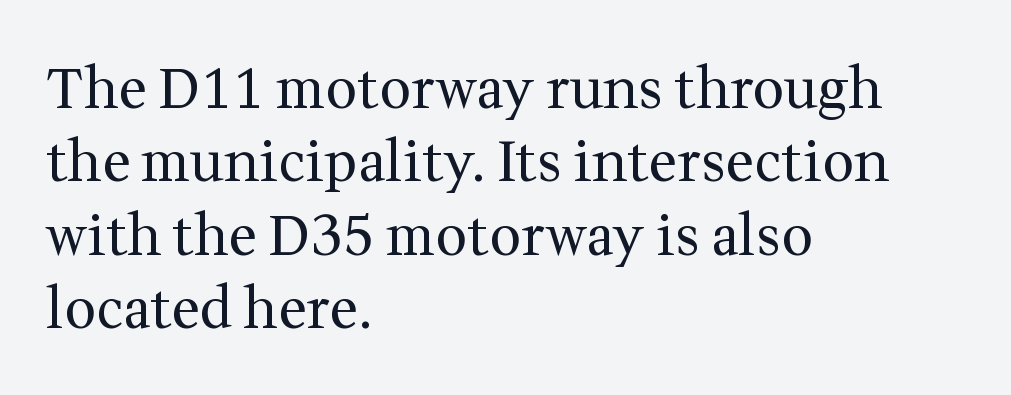
Q: Is the text bold? A: No.
Q: Is the text italic (slanted)? A: No, it is upright.
Q: Is the typeface a serif or a sans-serif typeface? A: Serif.
Q: Is the text underlined? A: No.
Q: How is the paragraph aligned? A: Left-aligned.
Q: Is the spacing between letters normal or unusually wide? A: Normal.
Q: Is the spacing between lines tight, normal or loose? A: Normal.
Q: Width (condensed, normal, or wide)? A: Normal.
Q: Stroke contrast? A: Medium.
Q: x-height? A: Medium.
Q: Monospaced? A: No.
